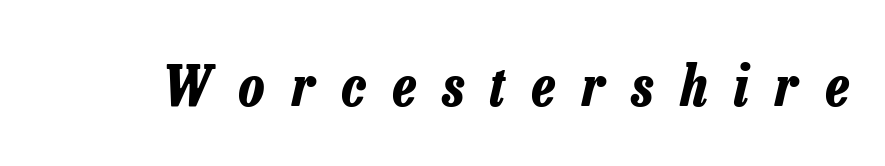
Q: Is the text bold? A: Yes.
Q: Is the text italic (slanted)? A: Yes, it leans right by about 13 degrees.
Q: Is the text underlined? A: No.
Q: Is the spacing between letters normal or unusually wide? A: Unusually wide.
Q: Width (condensed, normal, or wide)? A: Condensed.
Q: Stroke contrast? A: Low.
Q: x-height? A: Medium.
Q: Monospaced? A: No.
